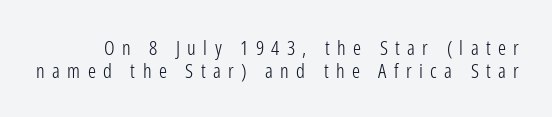
Q: Is the text bold? A: No.
Q: Is the text italic (slanted)? A: No, it is upright.
Q: Is the text underlined? A: No.
Q: Is the spacing between letters normal or unusually wide? A: Unusually wide.
Q: Is the spacing between lines tight, normal or loose? A: Tight.
